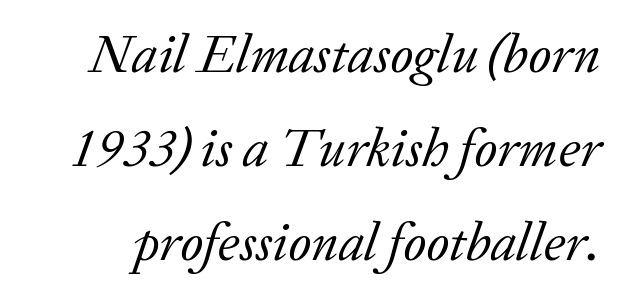
Q: Is the text bold? A: No.
Q: Is the text italic (slanted)? A: Yes, it leans right by about 20 degrees.
Q: Is the typeface a serif or a sans-serif typeface? A: Serif.
Q: Is the text underlined? A: No.
Q: Is the spacing between letters normal or unusually wide? A: Normal.
Q: Width (condensed, normal, or wide)? A: Normal.
Q: Stroke contrast? A: Low.
Q: x-height? A: Medium.
Q: Monospaced? A: No.
